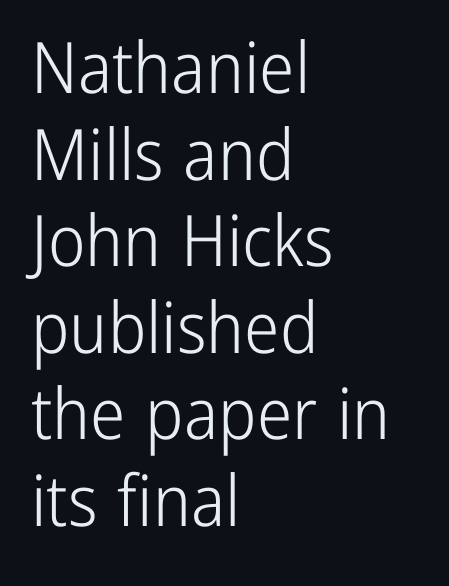
Q: Is the text bold? A: No.
Q: Is the text italic (slanted)? A: No, it is upright.
Q: Is the typeface a serif or a sans-serif typeface? A: Sans-serif.
Q: Is the text underlined? A: No.
Q: How is the paragraph aligned? A: Left-aligned.
Q: Is the spacing between letters normal or unusually wide? A: Normal.
Q: Width (condensed, normal, or wide)? A: Condensed.
Q: Stroke contrast? A: Low.
Q: x-height? A: Medium.
Q: Monospaced? A: No.
